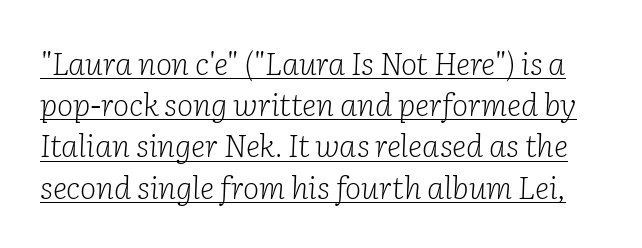
{"serif": "yes", "italic": "yes", "lean": "right", "slant_degrees": 2, "bold": "no", "weight": "light", "width": "normal", "stroke_contrast": "low", "x_height": "medium", "monospaced": "no", "underline": "yes", "line_spacing": "normal", "line_spacing_ratio": 1.33, "letter_spacing": "normal", "letter_spacing_em": 0.0, "glyph_px": 31}
